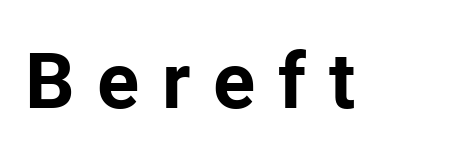
The glyphs are unaccompanied by any horizontal stroke below them. Strong, thick strokes mark this as bold type. The tracking jumps out immediately: characters are airy and widely separated. No italicization has been applied; the sample stays upright. Check where the strokes stop: nothing finishes them off — pure sans.
